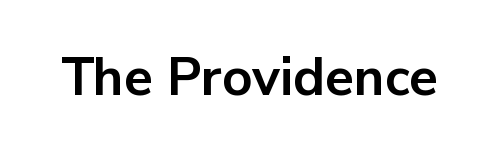
Q: Is the text bold? A: Yes.
Q: Is the text italic (slanted)? A: No, it is upright.
Q: Is the typeface a serif or a sans-serif typeface? A: Sans-serif.
Q: Is the text underlined? A: No.
Q: Is the spacing between letters normal or unusually wide? A: Normal.
Q: Width (condensed, normal, or wide)? A: Normal.
Q: Stroke contrast? A: Low.
Q: x-height? A: Medium.
Q: Monospaced? A: No.
